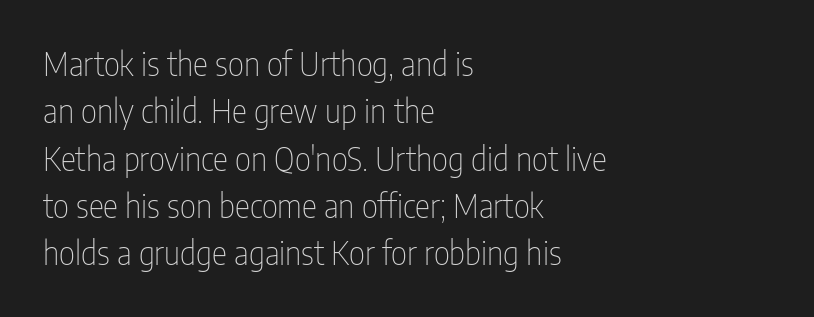
{"serif": "no", "italic": "no", "bold": "no", "weight": "thin", "width": "condensed", "stroke_contrast": "low", "x_height": "medium", "monospaced": "no", "underline": "no", "align": "left", "line_spacing": "normal", "line_spacing_ratio": 1.48, "letter_spacing": "normal", "letter_spacing_em": 0.0, "glyph_px": 32}
